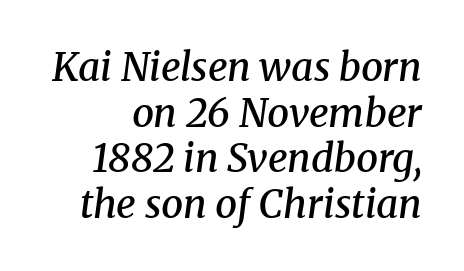
These lines are rendered in a variable-pitch font. The gaps between neighbouring characters are ordinary and unremarkable. Descenders hang freely into open space. Does the lettering tilt? It does — this is italic.
